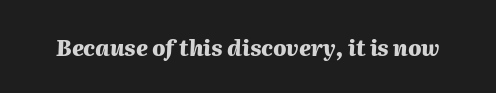
Does extra space separate the letters? No, they use regular spacing. Has an underline been added? It has not. The glyphs look as if they've been sheared to an angle. Heft: maximum for text — a bold.
